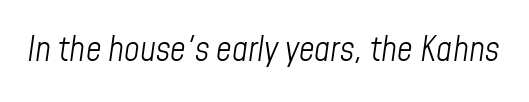
{"italic": "yes", "lean": "right", "slant_degrees": 8, "bold": "no", "weight": "light", "width": "condensed", "stroke_contrast": "low", "x_height": "medium", "monospaced": "no", "underline": "no", "letter_spacing": "normal", "letter_spacing_em": 0.0, "glyph_px": 34}
